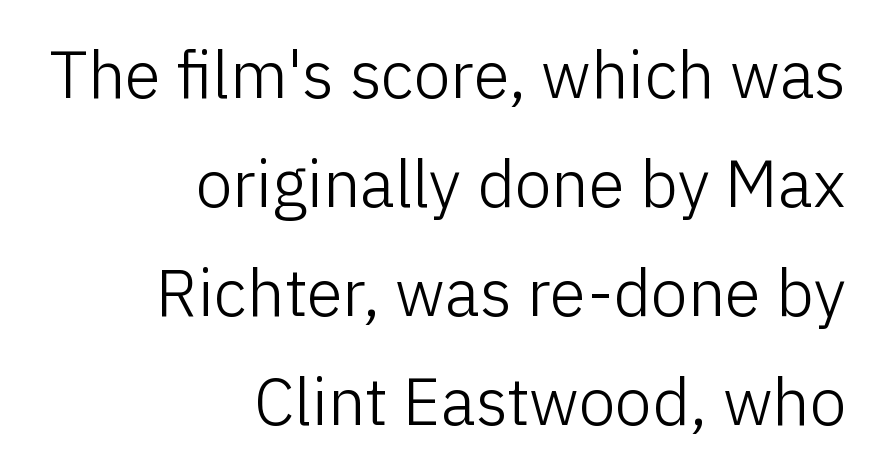
Q: Is the text bold? A: No.
Q: Is the text italic (slanted)? A: No, it is upright.
Q: Is the typeface a serif or a sans-serif typeface? A: Sans-serif.
Q: Is the text underlined? A: No.
Q: How is the paragraph aligned? A: Right-aligned.
Q: Is the spacing between letters normal or unusually wide? A: Normal.
Q: Is the spacing between lines tight, normal or loose? A: Normal.
Q: Width (condensed, normal, or wide)? A: Normal.
Q: Stroke contrast? A: Low.
Q: x-height? A: Medium.
Q: Monospaced? A: No.
